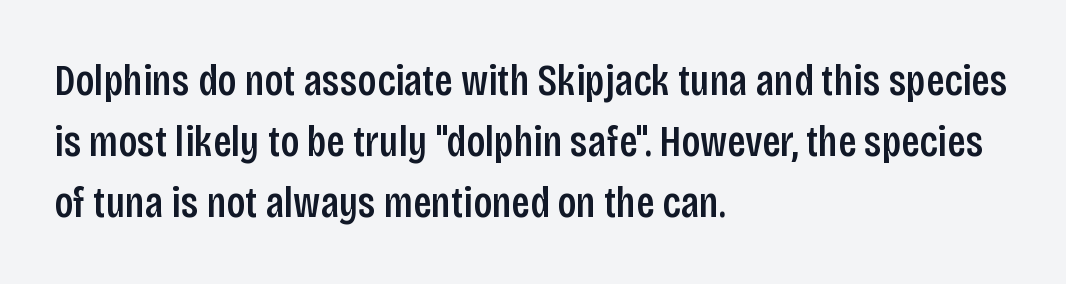
Character widths vary here, with narrow letters taking less room than wide ones. A typesetter would call this zero additional tracking. The lines in this sample share a left origin and differ only in where they stop. Classification — sans serif.
